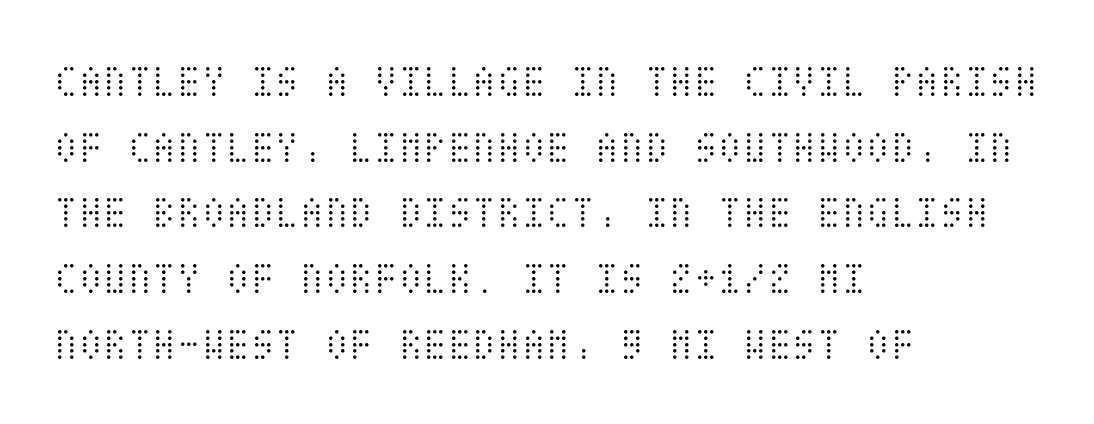
{"italic": "no", "bold": "no", "weight": "light", "width": "condensed", "stroke_contrast": "medium", "x_height": "large", "underline": "no", "align": "left", "line_spacing": "normal", "line_spacing_ratio": 1.46, "letter_spacing": "normal", "letter_spacing_em": 0.0, "glyph_px": 45}
